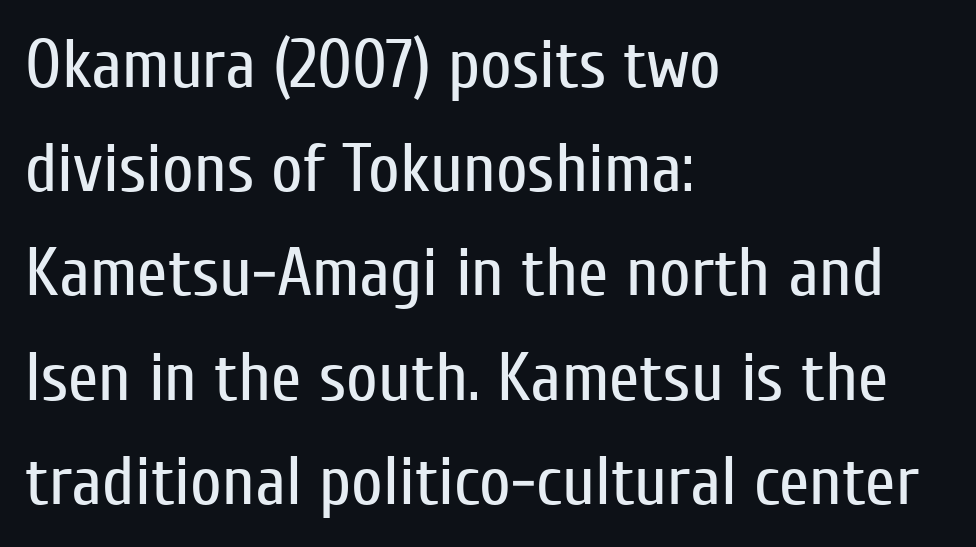
Q: Is the text bold? A: No.
Q: Is the text italic (slanted)? A: No, it is upright.
Q: Is the typeface a serif or a sans-serif typeface? A: Sans-serif.
Q: Is the text underlined? A: No.
Q: How is the paragraph aligned? A: Left-aligned.
Q: Is the spacing between letters normal or unusually wide? A: Normal.
Q: Is the spacing between lines tight, normal or loose? A: Normal.
Q: Width (condensed, normal, or wide)? A: Condensed.
Q: Stroke contrast? A: Low.
Q: x-height? A: Medium.
Q: Monospaced? A: No.
